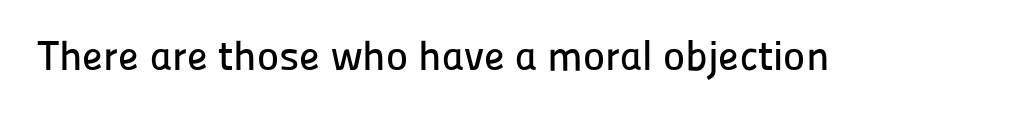
{"serif": "no", "italic": "no", "width": "normal", "stroke_contrast": "low", "x_height": "medium", "monospaced": "no", "underline": "no", "letter_spacing": "normal", "letter_spacing_em": 0.0, "glyph_px": 42}
